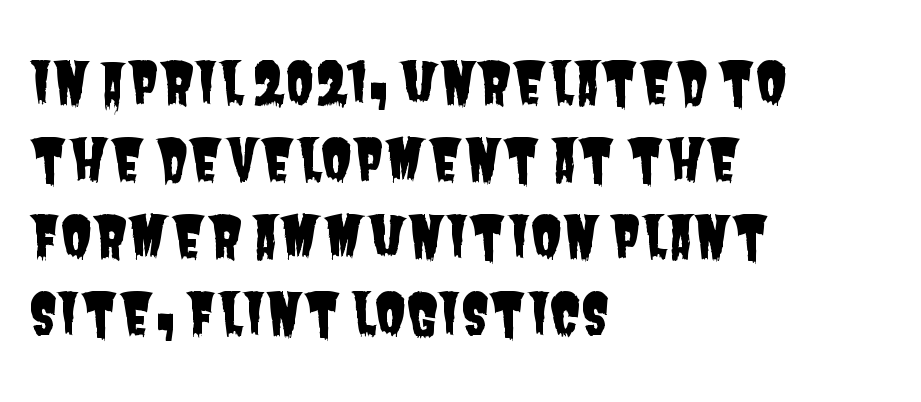
Q: Is the typeface a serif or a sans-serif typeface? A: Sans-serif.
Q: Is the text underlined? A: No.
Q: How is the paragraph aligned? A: Left-aligned.
Q: Is the spacing between letters normal or unusually wide? A: Normal.
Q: Is the spacing between lines tight, normal or loose? A: Normal.
Q: Width (condensed, normal, or wide)? A: Condensed.
Q: Stroke contrast? A: Low.
Q: x-height? A: Large.
Q: Monospaced? A: No.
